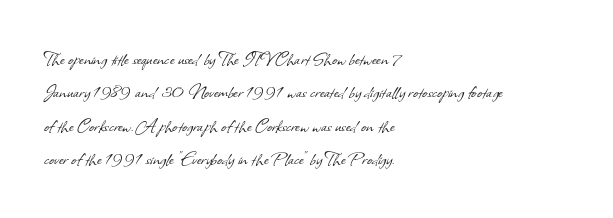
The rendering uses a moderate line-height, typical for paragraphs. Each row of text sits above clean, open space. Stroke mass is kept to a normal reading level or below. One-word summary of the alignment: left. Default kerning and tracking; the words read as compact shapes.
